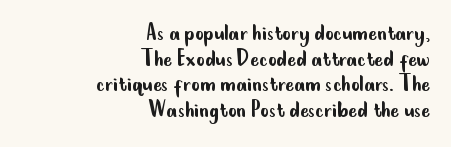
The image shows 26 px text type, upright; set right-aligned, tight line spacing (0.99x), normal letter spacing, not underlined.
